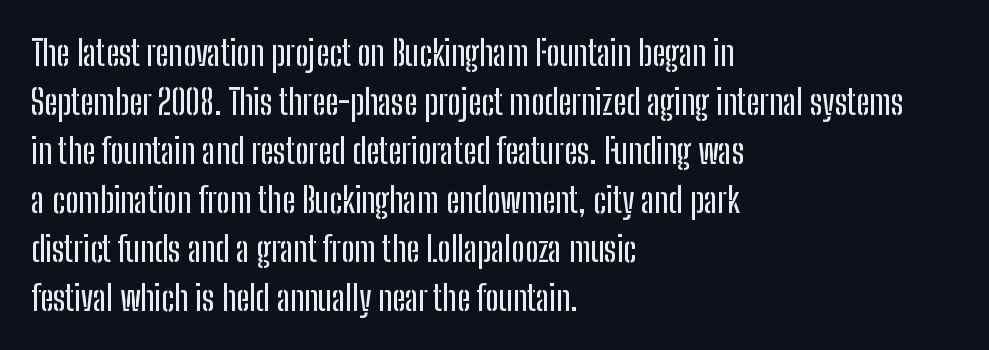
{"serif": "no", "italic": "no", "width": "condensed", "stroke_contrast": "low", "x_height": "medium", "monospaced": "no", "underline": "no", "align": "left", "line_spacing": "normal", "line_spacing_ratio": 1.4, "letter_spacing": "normal", "letter_spacing_em": 0.0, "glyph_px": 35}
